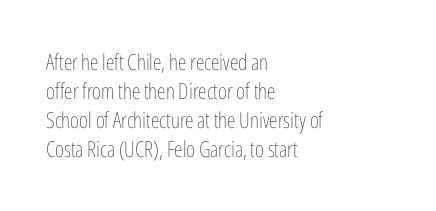
Tall strokes in this sample are plumb rather than angled. The passage shown has conventional tracking throughout. Every row of glyphs begins at an identical x-position on the left. A normal amount of white space separates one row of letters from the next. Type without underlining.
